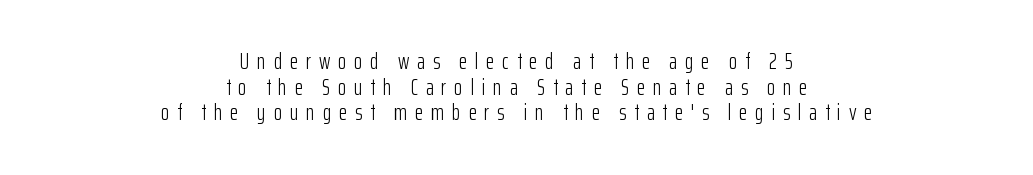
{"italic": "no", "bold": "no", "underline": "no", "align": "center", "line_spacing_ratio": 1.16, "letter_spacing": "wide", "letter_spacing_em": 0.35, "glyph_px": 22}
